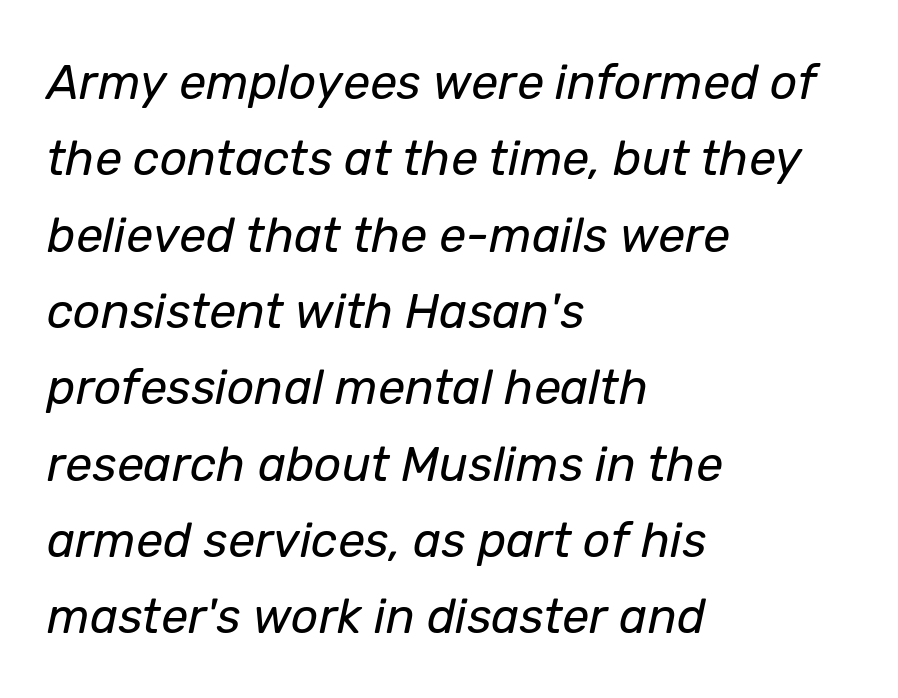
Nothing unusual about the tracking: characters are spaced as the font intends. The glyphs are unaccompanied by any horizontal stroke below them. Does the lettering tilt? It does — this is italic. Compared with a centered layout, this one pins lines to the left instead. Successive baselines arrive at the customary interval.
